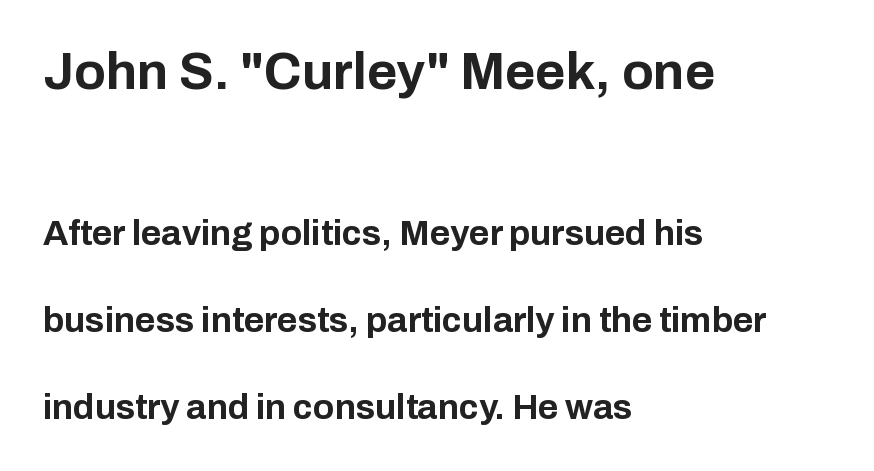
Q: Is the text bold? A: Yes.
Q: Is the text italic (slanted)? A: No, it is upright.
Q: Is the typeface a serif or a sans-serif typeface? A: Sans-serif.
Q: Is the text underlined? A: No.
Q: How is the paragraph aligned? A: Left-aligned.
Q: Is the spacing between letters normal or unusually wide? A: Normal.
Q: Is the spacing between lines tight, normal or loose? A: Loose.
Q: Which block of text is set in a larger size, the first (top) or the second (bottom)? A: The first (top) one.
Q: Width (condensed, normal, or wide)? A: Normal.
Q: Stroke contrast? A: Low.
Q: x-height? A: Medium.
Q: Monospaced? A: No.
